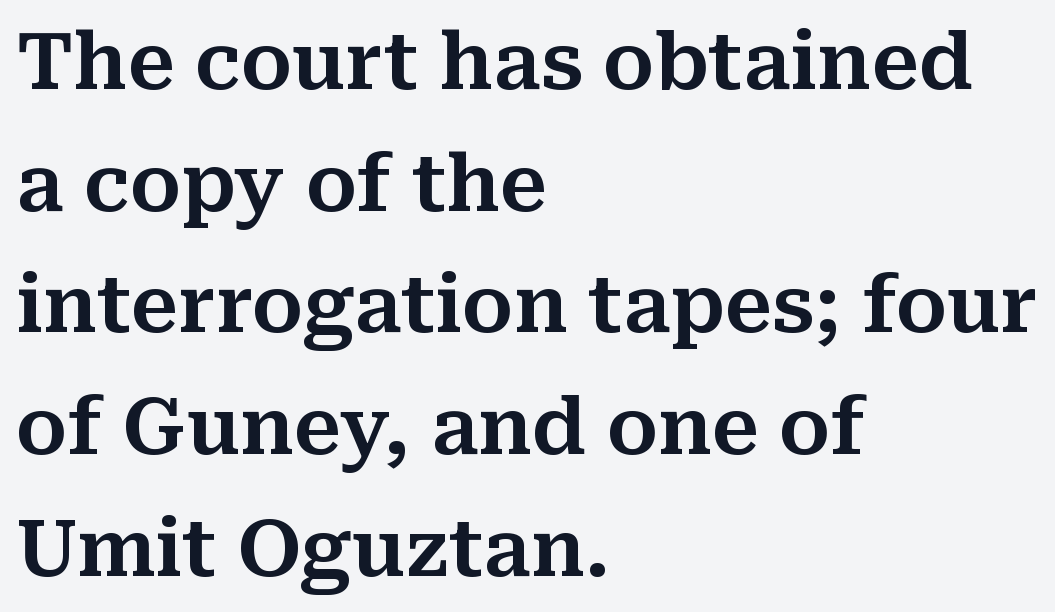
Q: Is the text italic (slanted)? A: No, it is upright.
Q: Is the typeface a serif or a sans-serif typeface? A: Serif.
Q: Is the text underlined? A: No.
Q: How is the paragraph aligned? A: Left-aligned.
Q: Is the spacing between letters normal or unusually wide? A: Normal.
Q: Is the spacing between lines tight, normal or loose? A: Normal.
Q: Width (condensed, normal, or wide)? A: Normal.
Q: Stroke contrast? A: Medium.
Q: x-height? A: Medium.
Q: Monospaced? A: No.
